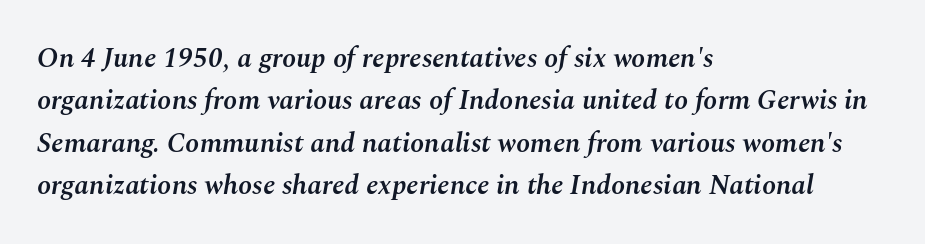
{"italic": "yes", "lean": "right", "slant_degrees": 10, "bold": "semi", "weight": "semibold", "width": "normal", "stroke_contrast": "medium", "x_height": "medium", "monospaced": "no", "underline": "no", "align": "left", "line_spacing": "normal", "line_spacing_ratio": 1.51, "letter_spacing": "normal", "letter_spacing_em": 0.0, "glyph_px": 28}
